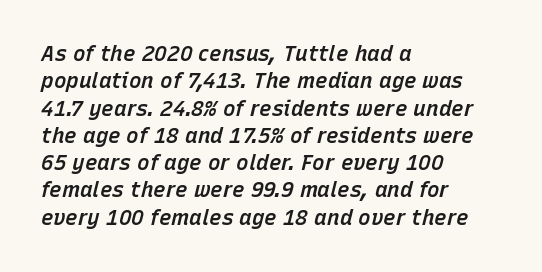
{"italic": "yes", "lean": "right", "slant_degrees": 15, "bold": "semi", "underline": "no", "align": "left", "line_spacing": "normal", "line_spacing_ratio": 1.3, "letter_spacing": "normal", "letter_spacing_em": 0.0, "glyph_px": 21}
